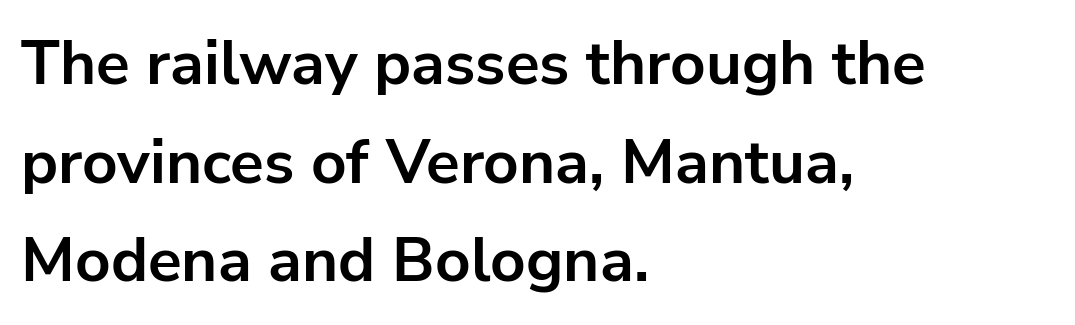
{"serif": "no", "italic": "no", "bold": "yes", "weight": "bold", "width": "normal", "stroke_contrast": "low", "x_height": "medium", "monospaced": "no", "underline": "no", "align": "left", "line_spacing": "normal", "line_spacing_ratio": 1.59, "letter_spacing": "normal", "letter_spacing_em": 0.0, "glyph_px": 62}
